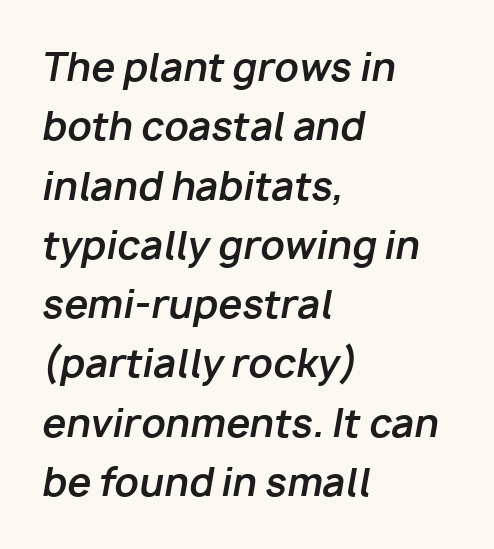
Q: Is the text bold? A: Yes.
Q: Is the text italic (slanted)? A: Yes, it leans right by about 10 degrees.
Q: Is the text underlined? A: No.
Q: How is the paragraph aligned? A: Left-aligned.
Q: Is the spacing between letters normal or unusually wide? A: Normal.
Q: Is the spacing between lines tight, normal or loose? A: Normal.
Q: Width (condensed, normal, or wide)? A: Normal.
Q: Stroke contrast? A: Low.
Q: x-height? A: Medium.
Q: Monospaced? A: No.
